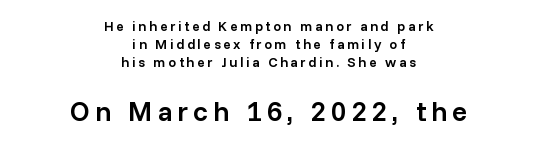
{"serif": "no", "italic": "no", "bold": "semi", "weight": "semibold", "width": "normal", "stroke_contrast": "low", "x_height": "medium", "monospaced": "no", "underline": "no", "align": "center", "line_spacing": "normal", "line_spacing_ratio": 1.27, "larger_block": "second", "size_ratio": 2.0, "glyph_px": 28}
